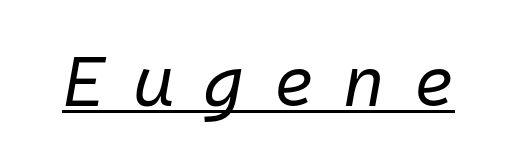
Q: Is the text bold? A: No.
Q: Is the text italic (slanted)? A: Yes, it leans right by about 10 degrees.
Q: Is the text underlined? A: Yes.
Q: Is the spacing between letters normal or unusually wide? A: Unusually wide.
Q: Width (condensed, normal, or wide)? A: Normal.
Q: Stroke contrast? A: Low.
Q: x-height? A: Medium.
Q: Monospaced? A: Yes.
